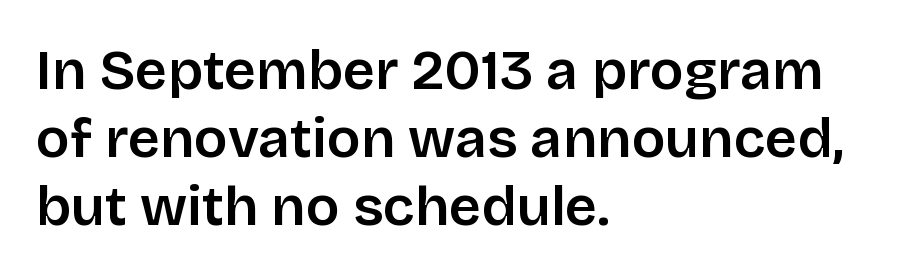
The image shows 56 px sans-serif type, upright; set left-aligned, line spacing 1.21x, normal letter spacing, not underlined; low stroke contrast and a large x-height.
